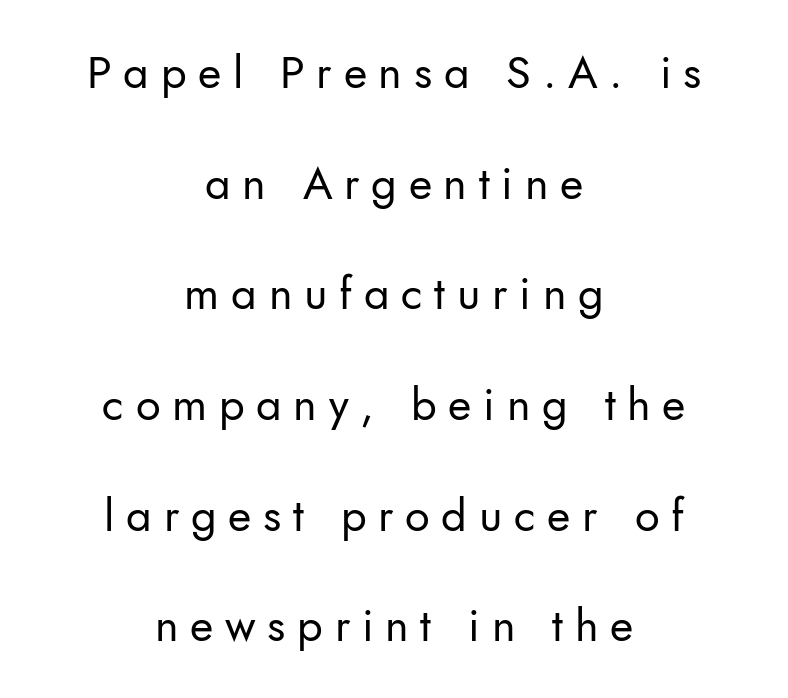
Descender tails drop into unmarked territory. No heavy texture on the line: the type isn't bold. Every stem runs plumb, perpendicular to the baseline. Stroke terminals: plain, sans-serif.
